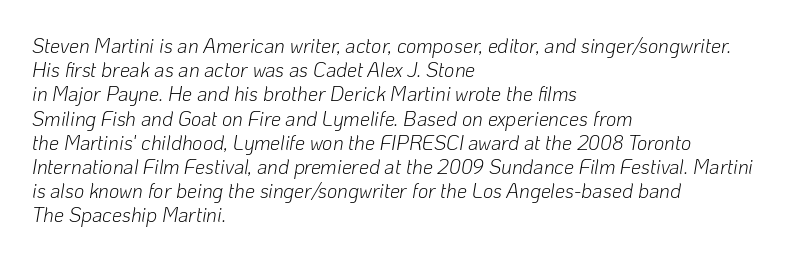
Q: Is the text bold? A: No.
Q: Is the text italic (slanted)? A: Yes, it leans right by about 10 degrees.
Q: Is the text underlined? A: No.
Q: How is the paragraph aligned? A: Left-aligned.
Q: Is the spacing between letters normal or unusually wide? A: Normal.
